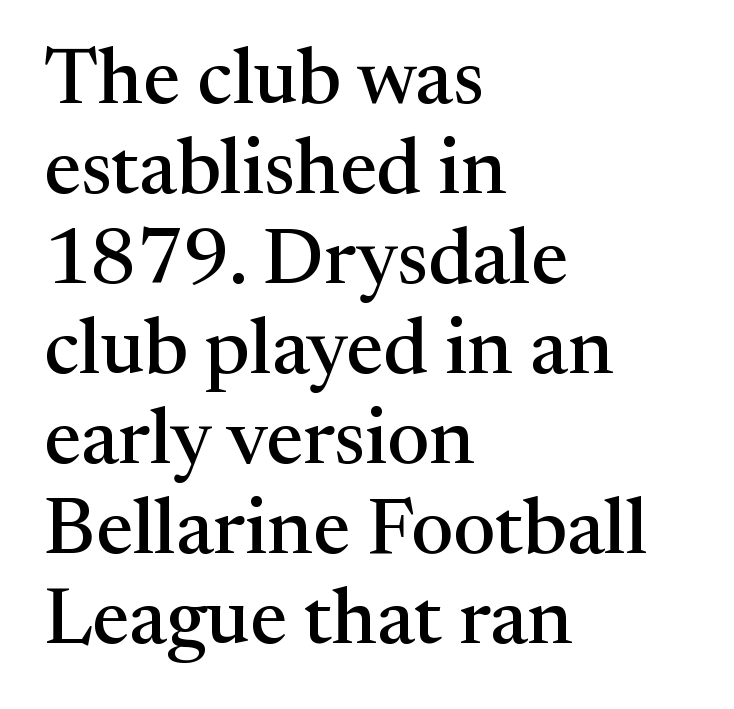
Stroke terminals: seriffed. It's the straight-up-and-down kind of type. The face used here is proportionally spaced, like ordinary book or web type. Plain, unruled lines of type. The horizontal fit of the characters is conventional and even. Summary of vertical rhythm: compact, with narrow interline spacing.
